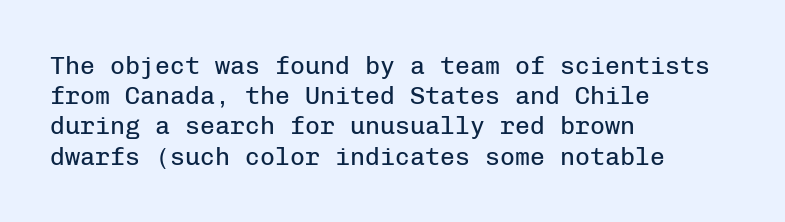
{"italic": "no", "bold": "no", "underline": "no", "align": "left", "line_spacing_ratio": 1.21, "letter_spacing": "normal", "letter_spacing_em": 0.0, "glyph_px": 25}
